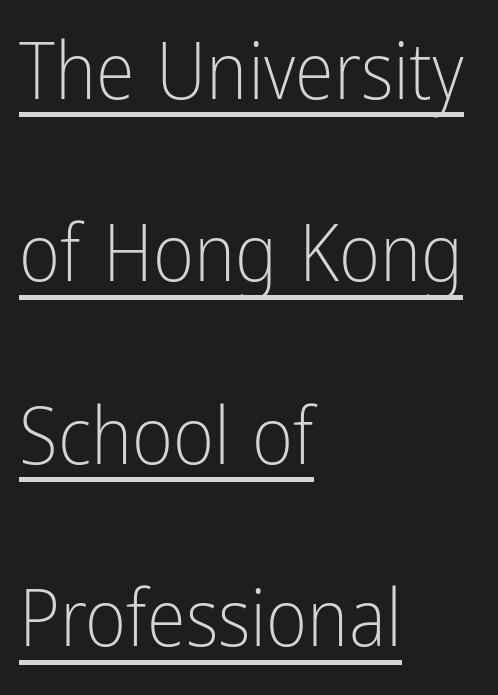
Q: Is the text bold? A: No.
Q: Is the text italic (slanted)? A: No, it is upright.
Q: Is the typeface a serif or a sans-serif typeface? A: Sans-serif.
Q: Is the text underlined? A: Yes.
Q: How is the paragraph aligned? A: Left-aligned.
Q: Is the spacing between letters normal or unusually wide? A: Normal.
Q: Is the spacing between lines tight, normal or loose? A: Loose.
Q: Width (condensed, normal, or wide)? A: Condensed.
Q: Stroke contrast? A: Low.
Q: x-height? A: Medium.
Q: Monospaced? A: No.
